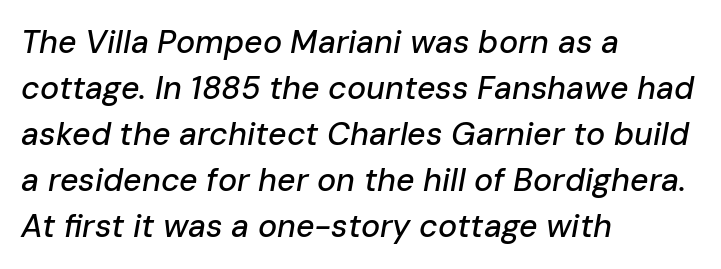
The face used here is proportionally spaced, like ordinary book or web type. Each word holds together tightly as a unit, with standard inter-letter gaps. Whoever set this chose a conventional vertical rhythm. This rendering features lettering with no underline. The compositor pushed each line to the left boundary. In terms of posture, this sample is oblique.
